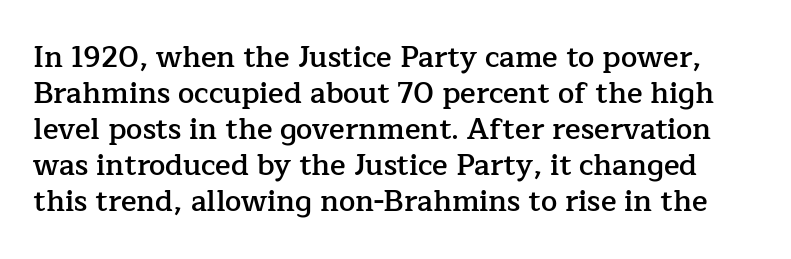
The image shows 29 px semibold serif type, upright; set line spacing 1.24x, normal letter spacing, not underlined; low stroke contrast and a medium x-height.
